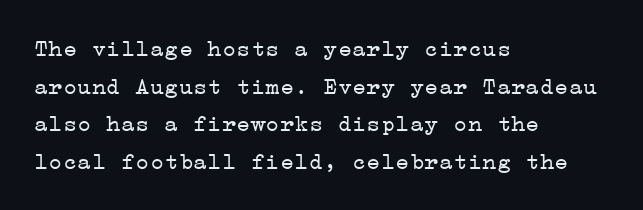
The setting favours the left margin, as ordinary paragraphs usually do. The face looks like a standard text weight, possibly lighter. Each row of text sits above clean, open space. Posture: straight, roman, zero tilt.
